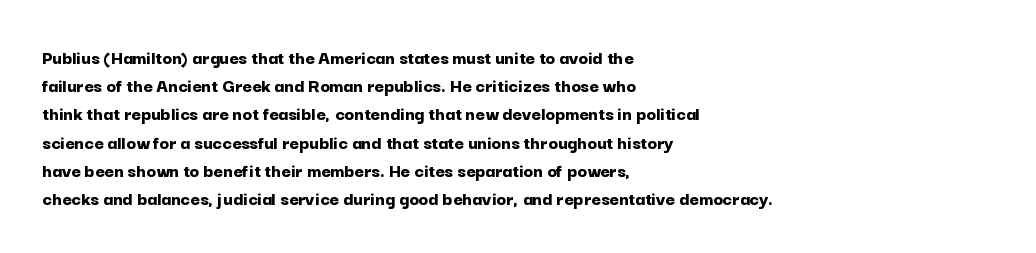
{"italic": "no", "bold": "yes", "underline": "no", "align": "left", "line_spacing": "normal", "line_spacing_ratio": 1.41, "letter_spacing": "normal", "letter_spacing_em": 0.0, "glyph_px": 20}
